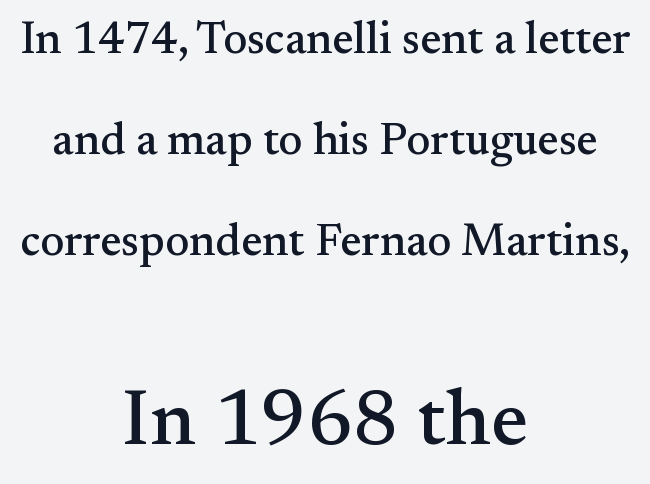
Q: Is the text italic (slanted)? A: No, it is upright.
Q: Is the typeface a serif or a sans-serif typeface? A: Serif.
Q: Is the text underlined? A: No.
Q: How is the paragraph aligned? A: Centered.
Q: Is the spacing between letters normal or unusually wide? A: Normal.
Q: Is the spacing between lines tight, normal or loose? A: Loose.
Q: Which block of text is set in a larger size, the first (top) or the second (bottom)? A: The second (bottom) one.
Q: Width (condensed, normal, or wide)? A: Normal.
Q: Stroke contrast? A: Medium.
Q: x-height? A: Small.
Q: Monospaced? A: No.
